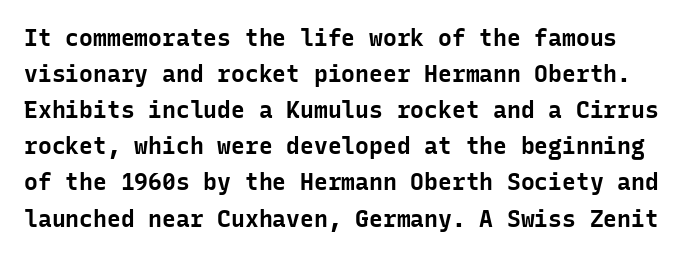
{"italic": "no", "bold": "yes", "underline": "no", "line_spacing": "normal", "line_spacing_ratio": 1.57, "letter_spacing": "normal", "letter_spacing_em": 0.0, "glyph_px": 23}
